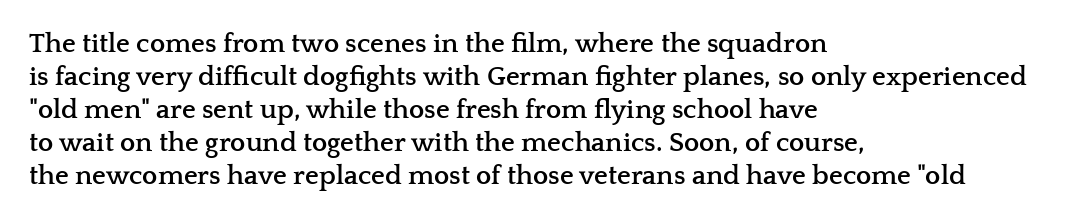
Q: Is the text bold? A: Yes.
Q: Is the text italic (slanted)? A: No, it is upright.
Q: Is the text underlined? A: No.
Q: How is the paragraph aligned? A: Left-aligned.
Q: Is the spacing between letters normal or unusually wide? A: Normal.
